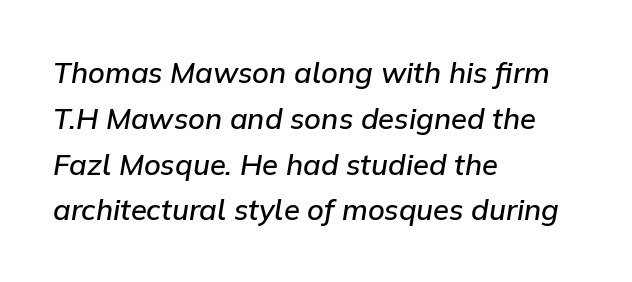
{"italic": "yes", "lean": "right", "slant_degrees": 9, "bold": "semi", "weight": "semibold", "width": "normal", "stroke_contrast": "low", "x_height": "medium", "monospaced": "no", "underline": "no", "align": "left", "line_spacing": "normal", "line_spacing_ratio": 1.58, "letter_spacing": "normal", "letter_spacing_em": 0.0, "glyph_px": 29}
